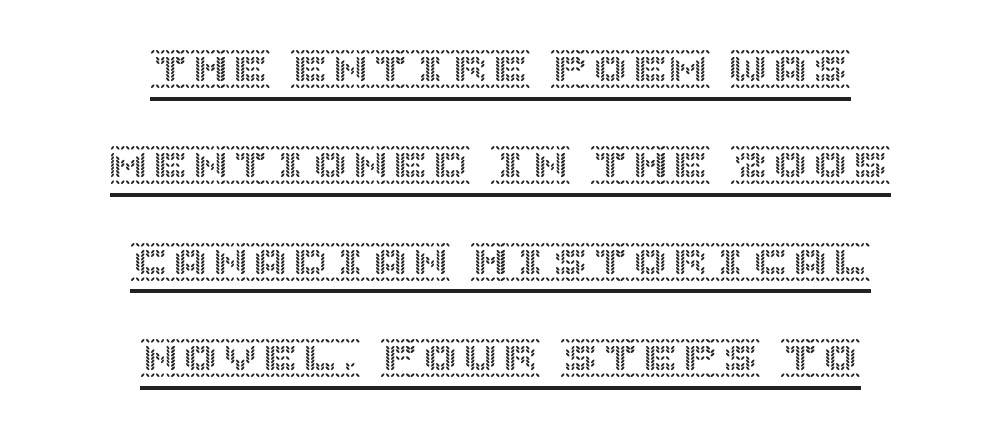
Q: Is the text italic (slanted)? A: No, it is upright.
Q: Is the text underlined? A: Yes.
Q: How is the paragraph aligned? A: Centered.
Q: Is the spacing between letters normal or unusually wide? A: Normal.
Q: Is the spacing between lines tight, normal or loose? A: Loose.
Q: Width (condensed, normal, or wide)? A: Normal.
Q: x-height? A: Large.
